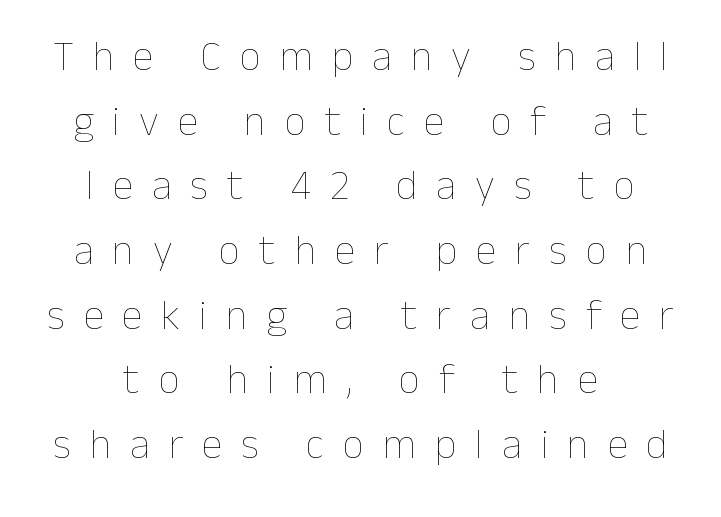
The typeface has the unassuming heft of standard copy or less. Quick note: underline off. In terms of posture, this sample is upright. The rows are spaced the way most documents space them. Students, note that the glyphs here are deliberately spaced far apart.
